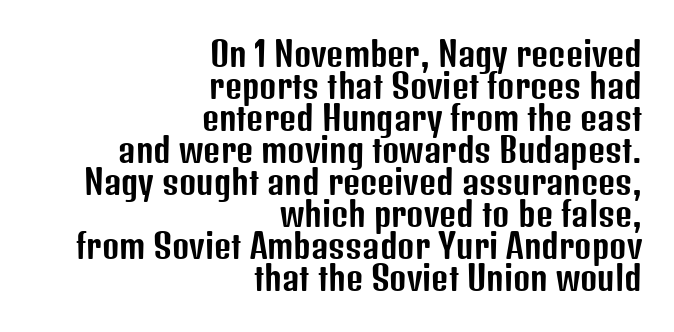
{"serif": "no", "italic": "no", "width": "condensed", "stroke_contrast": "low", "x_height": "medium", "monospaced": "no", "underline": "no", "align": "right", "line_spacing": "tight", "line_spacing_ratio": 0.97, "letter_spacing": "normal", "letter_spacing_em": 0.0, "glyph_px": 33}
